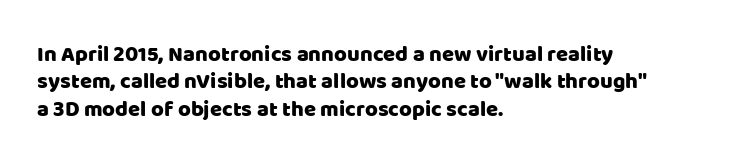
The image shows 22 px text type, upright; set left-aligned, line spacing 1.24x, normal letter spacing, not underlined.
